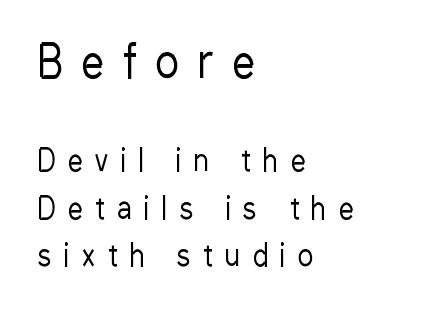
{"serif": "no", "italic": "no", "bold": "no", "weight": "regular", "width": "condensed", "stroke_contrast": "low", "x_height": "medium", "monospaced": "no", "underline": "no", "align": "left", "line_spacing": "normal", "line_spacing_ratio": 1.64, "letter_spacing": "wide", "letter_spacing_em": 0.44, "larger_block": "first", "size_ratio": 1.52, "glyph_px": 44}
